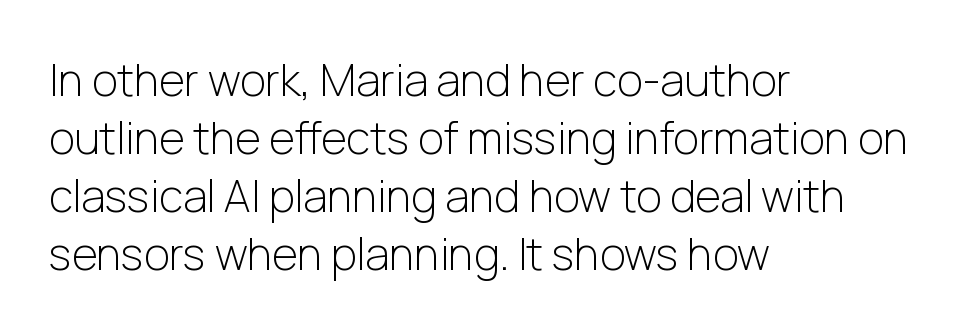
Proportional: the letters do not fall into vertical columns. The leading is moderate, giving the passage an even texture. Is the stroke heavy? The answer is a plain regular-or-lighter. The type is set solid horizontally, with unmodified tracking. Type without underlining.
